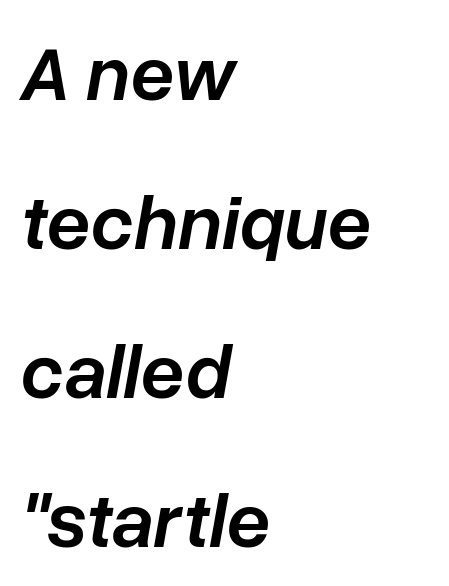
{"italic": "yes", "lean": "right", "slant_degrees": 10, "bold": "semi", "weight": "semibold", "width": "normal", "stroke_contrast": "low", "x_height": "medium", "monospaced": "no", "underline": "no", "align": "left", "line_spacing": "loose", "line_spacing_ratio": 1.91, "letter_spacing": "normal", "letter_spacing_em": 0.0, "glyph_px": 78}
